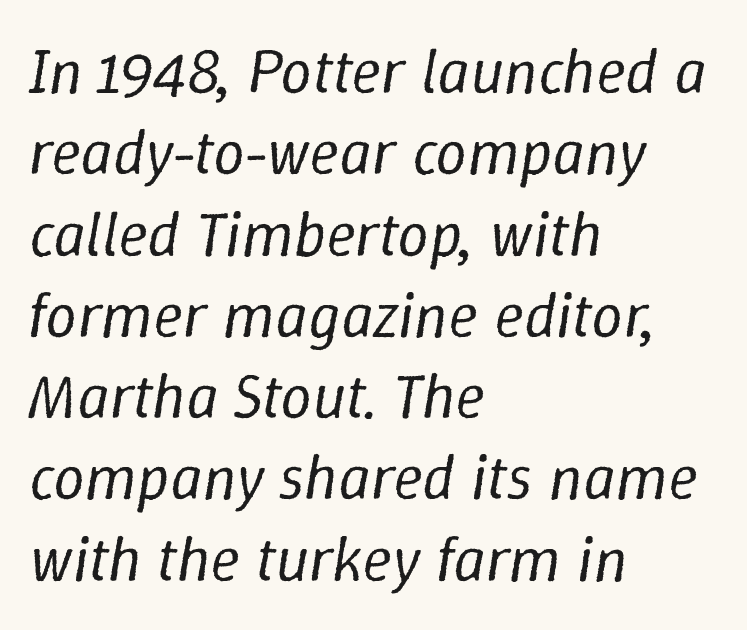
Q: Is the text bold? A: No.
Q: Is the text italic (slanted)? A: Yes, it leans right by about 9 degrees.
Q: Is the text underlined? A: No.
Q: How is the paragraph aligned? A: Left-aligned.
Q: Is the spacing between letters normal or unusually wide? A: Normal.
Q: Is the spacing between lines tight, normal or loose? A: Normal.
Q: Width (condensed, normal, or wide)? A: Normal.
Q: Stroke contrast? A: Low.
Q: x-height? A: Medium.
Q: Monospaced? A: No.
